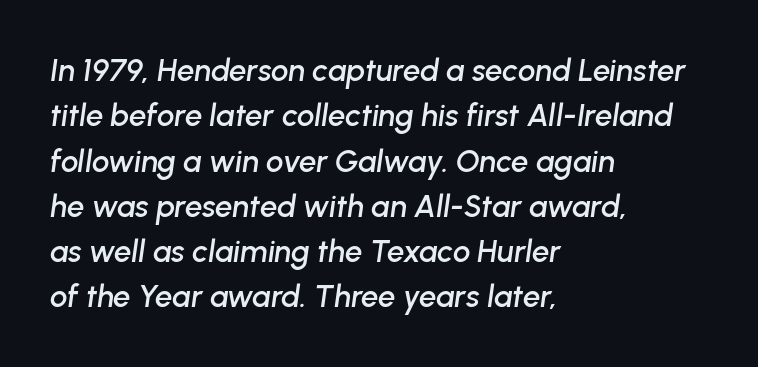
Reading down the column, the eye jumps a familiar distance to each next line. Character widths vary here, with narrow letters taking less room than wide ones. Line starts are locked; line ends wander. If you drew a line through each stem, it would be angled. Rule under the text: the space is simply empty.
